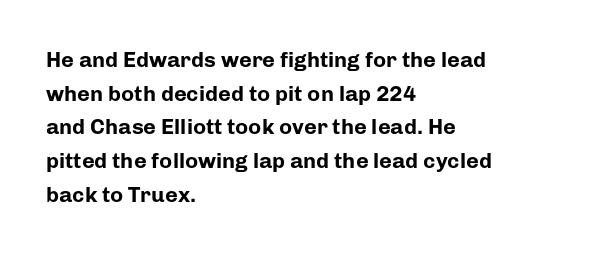
Q: Is the text bold? A: Yes.
Q: Is the text italic (slanted)? A: No, it is upright.
Q: Is the text underlined? A: No.
Q: How is the paragraph aligned? A: Left-aligned.
Q: Is the spacing between letters normal or unusually wide? A: Normal.
Q: Is the spacing between lines tight, normal or loose? A: Normal.
